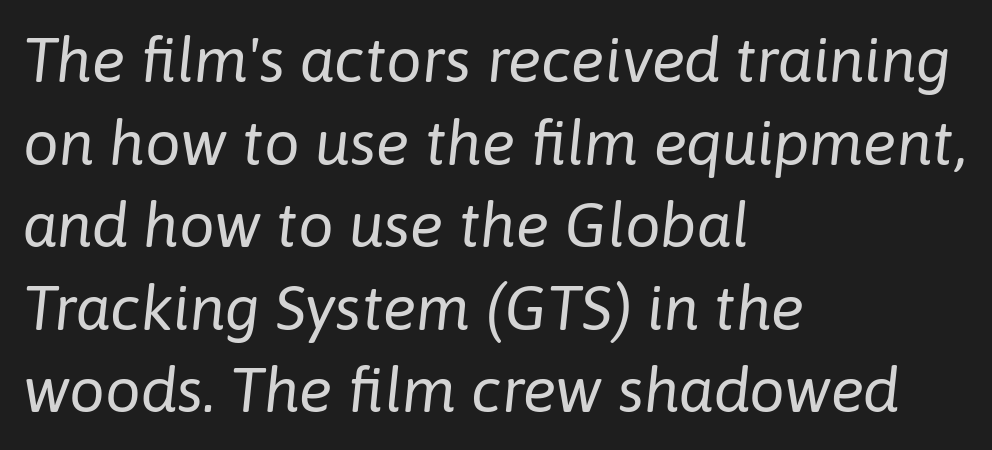
{"italic": "yes", "lean": "right", "slant_degrees": 6, "bold": "no", "weight": "regular", "width": "normal", "stroke_contrast": "low", "x_height": "medium", "monospaced": "no", "underline": "no", "align": "left", "line_spacing": "normal", "line_spacing_ratio": 1.31, "letter_spacing": "normal", "letter_spacing_em": 0.0, "glyph_px": 63}
